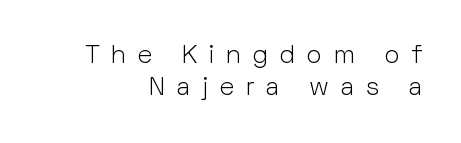
The image shows 25 px text type, upright; set right-aligned, normal line spacing (1.27x), unusually wide letter spacing (+0.47 em), not underlined.
